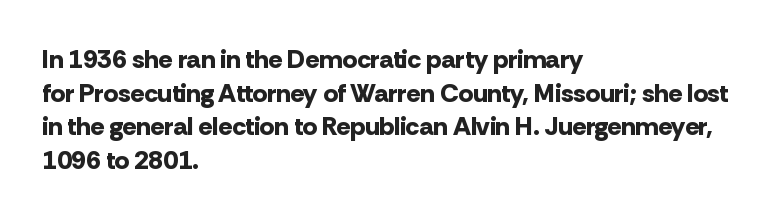
{"italic": "no", "bold": "yes", "underline": "no", "align": "left", "line_spacing": "normal", "line_spacing_ratio": 1.29, "letter_spacing": "normal", "letter_spacing_em": 0.0, "glyph_px": 26}
